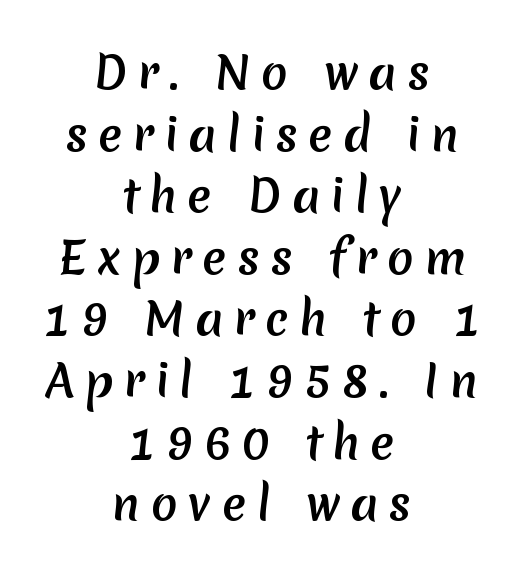
Q: Is the typeface a serif or a sans-serif typeface? A: Sans-serif.
Q: Is the text underlined? A: No.
Q: How is the paragraph aligned? A: Centered.
Q: Is the spacing between letters normal or unusually wide? A: Unusually wide.
Q: Is the spacing between lines tight, normal or loose? A: Normal.
Q: Width (condensed, normal, or wide)? A: Normal.
Q: Stroke contrast? A: Medium.
Q: x-height? A: Medium.
Q: Monospaced? A: No.
